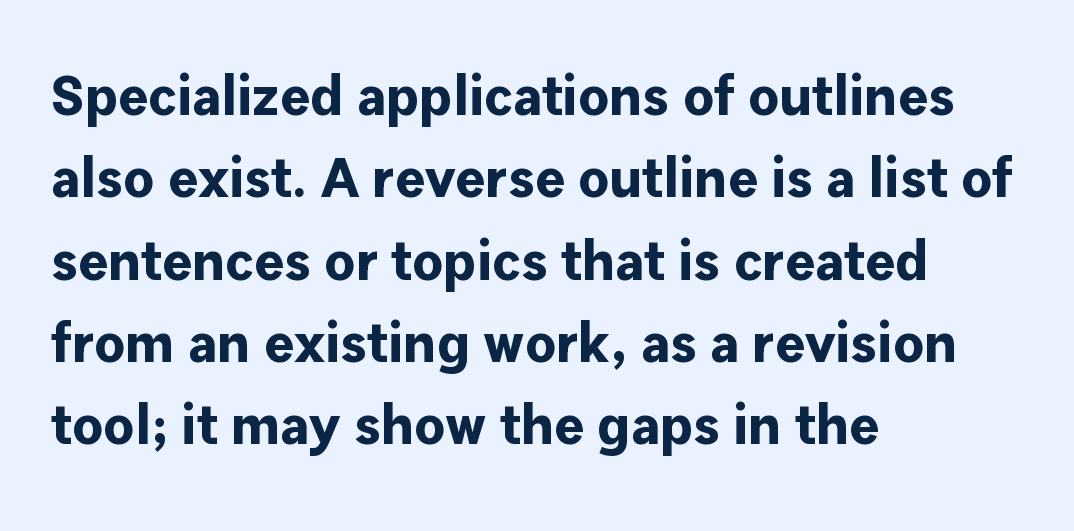
The image shows 56 px bold sans-serif type, upright; set left-aligned, normal line spacing (1.47x), normal letter spacing, not underlined; low stroke contrast and a medium x-height.
